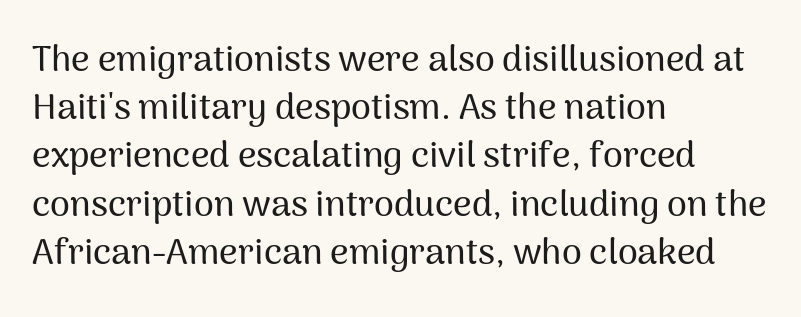
{"serif": "no", "italic": "no", "width": "normal", "stroke_contrast": "medium", "x_height": "medium", "monospaced": "no", "underline": "no", "align": "left", "line_spacing": "normal", "line_spacing_ratio": 1.34, "letter_spacing": "normal", "letter_spacing_em": 0.0, "glyph_px": 36}
